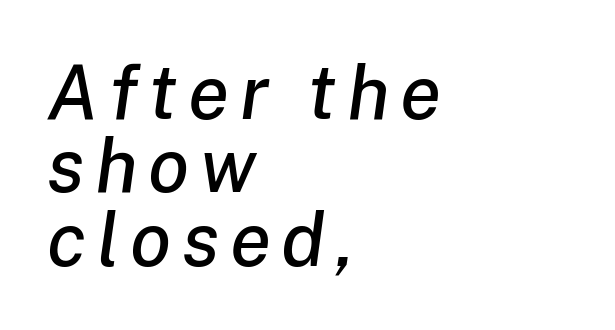
Q: Is the text italic (slanted)? A: Yes, it leans right by about 8 degrees.
Q: Is the text underlined? A: No.
Q: How is the paragraph aligned? A: Left-aligned.
Q: Is the spacing between lines tight, normal or loose? A: Tight.
Q: Width (condensed, normal, or wide)? A: Normal.
Q: Stroke contrast? A: Low.
Q: x-height? A: Medium.
Q: Monospaced? A: No.
